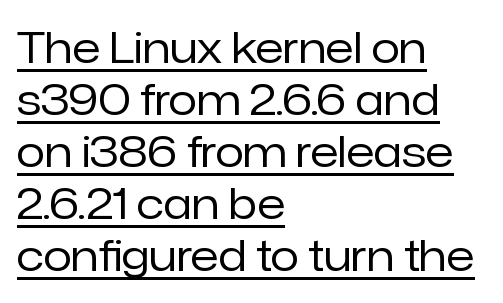
The letters advance in unequal steps, a hallmark of proportional type. Stem width sits at or under what a default text font uses. Caption: multi-line text, flush left, ragged right. A typesetter would mark this as roman, not italic.
